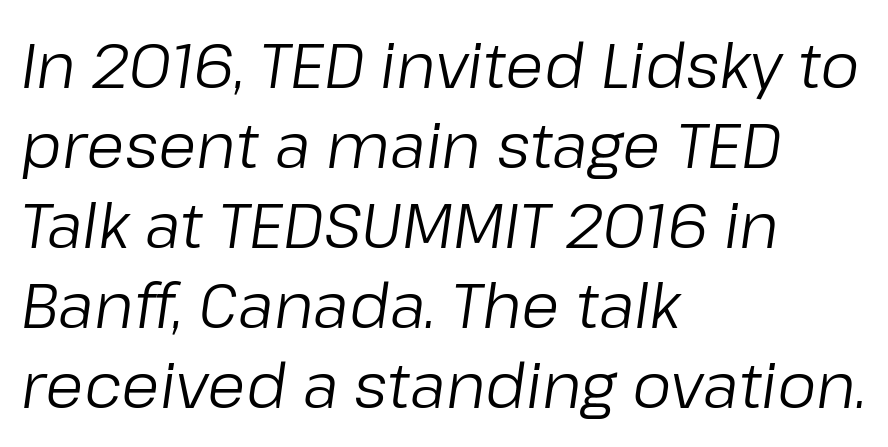
{"italic": "yes", "lean": "right", "slant_degrees": 8, "bold": "no", "weight": "regular", "width": "normal", "stroke_contrast": "low", "x_height": "medium", "monospaced": "no", "underline": "no", "align": "left", "line_spacing": "normal", "line_spacing_ratio": 1.29, "letter_spacing": "normal", "letter_spacing_em": 0.0, "glyph_px": 62}
